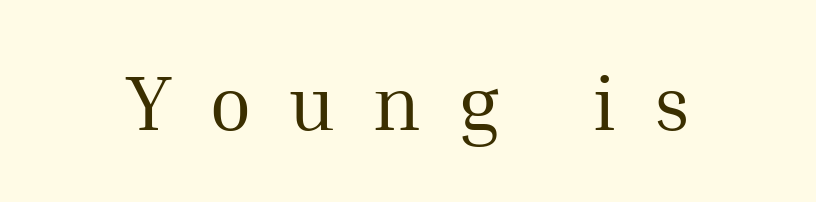
{"serif": "yes", "italic": "no", "bold": "no", "weight": "regular", "width": "normal", "stroke_contrast": "medium", "x_height": "medium", "monospaced": "no", "underline": "no", "letter_spacing": "wide", "letter_spacing_em": 0.49, "glyph_px": 77}
